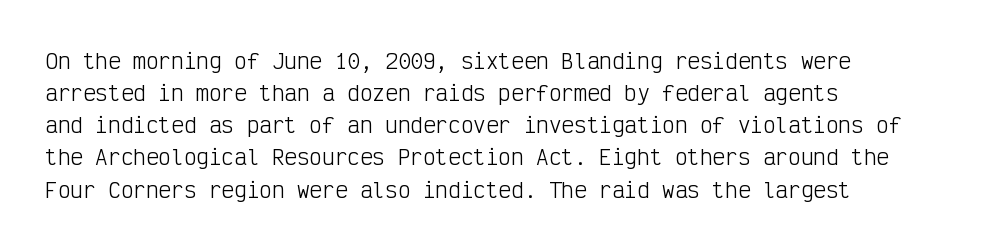
Q: Is the text bold? A: No.
Q: Is the text italic (slanted)? A: No, it is upright.
Q: Is the text underlined? A: No.
Q: How is the paragraph aligned? A: Left-aligned.
Q: Is the spacing between letters normal or unusually wide? A: Normal.
Q: Is the spacing between lines tight, normal or loose? A: Normal.
